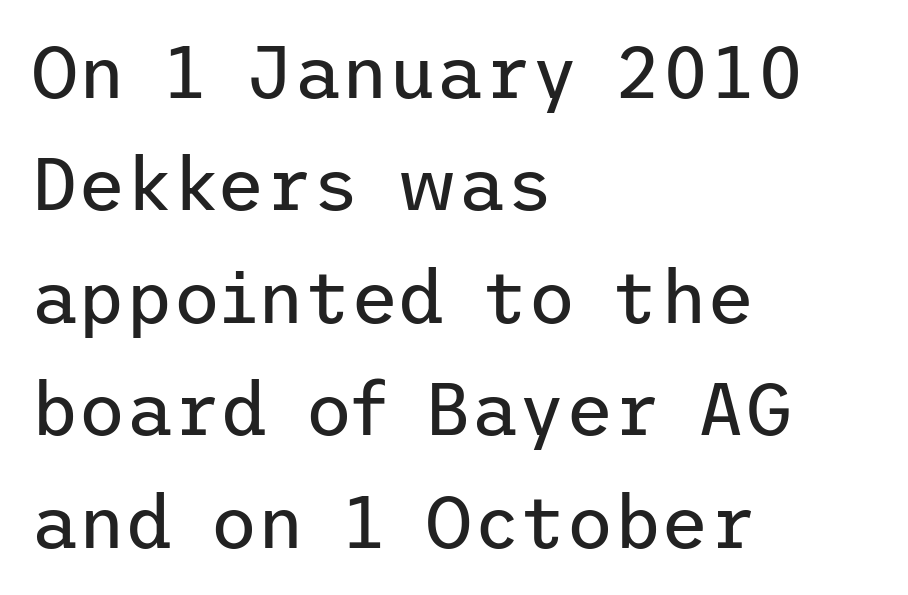
Q: Is the text bold? A: No.
Q: Is the text italic (slanted)? A: No, it is upright.
Q: Is the typeface a serif or a sans-serif typeface? A: Sans-serif.
Q: Is the text underlined? A: No.
Q: How is the paragraph aligned? A: Left-aligned.
Q: Is the spacing between letters normal or unusually wide? A: Normal.
Q: Is the spacing between lines tight, normal or loose? A: Normal.
Q: Width (condensed, normal, or wide)? A: Normal.
Q: Stroke contrast? A: Low.
Q: x-height? A: Medium.
